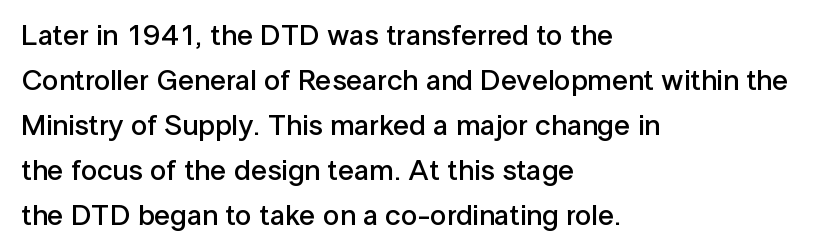
Q: Is the text bold? A: Semi-bold.
Q: Is the text italic (slanted)? A: No, it is upright.
Q: Is the typeface a serif or a sans-serif typeface? A: Sans-serif.
Q: Is the text underlined? A: No.
Q: How is the paragraph aligned? A: Left-aligned.
Q: Is the spacing between letters normal or unusually wide? A: Normal.
Q: Is the spacing between lines tight, normal or loose? A: Normal.
Q: Width (condensed, normal, or wide)? A: Normal.
Q: Stroke contrast? A: Low.
Q: x-height? A: Medium.
Q: Monospaced? A: No.
